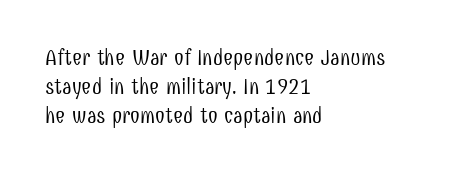
Q: Is the text bold? A: No.
Q: Is the text italic (slanted)? A: No, it is upright.
Q: Is the text underlined? A: No.
Q: How is the paragraph aligned? A: Left-aligned.
Q: Is the spacing between letters normal or unusually wide? A: Normal.
Q: Is the spacing between lines tight, normal or loose? A: Normal.
